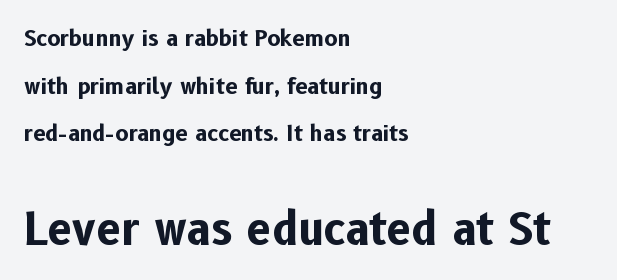
Q: Is the text bold? A: Yes.
Q: Is the text italic (slanted)? A: No, it is upright.
Q: Is the typeface a serif or a sans-serif typeface? A: Sans-serif.
Q: Is the text underlined? A: No.
Q: How is the paragraph aligned? A: Left-aligned.
Q: Is the spacing between letters normal or unusually wide? A: Normal.
Q: Is the spacing between lines tight, normal or loose? A: Loose.
Q: Which block of text is set in a larger size, the first (top) or the second (bottom)? A: The second (bottom) one.
Q: Width (condensed, normal, or wide)? A: Normal.
Q: Stroke contrast? A: Low.
Q: x-height? A: Medium.
Q: Monospaced? A: No.
